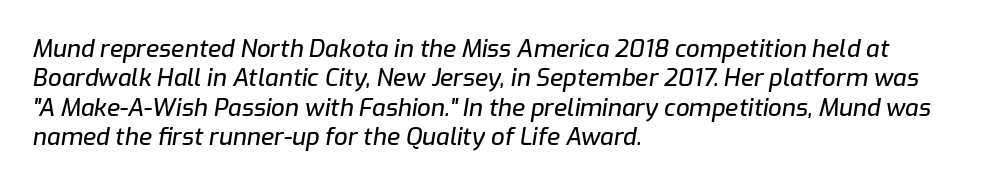
Q: Is the text italic (slanted)? A: Yes, it leans right by about 9 degrees.
Q: Is the text underlined? A: No.
Q: How is the paragraph aligned? A: Left-aligned.
Q: Is the spacing between letters normal or unusually wide? A: Normal.
